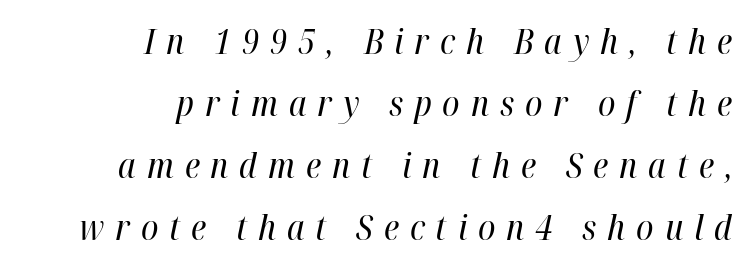
Caption: multi-line text, flush right, ragged left. There is plenty of visible air inserted between adjacent glyphs. Underline: absent. This sample has the flowing, uneven cadence of proportional lettering. Summary of weight: not heavy and not bold.
